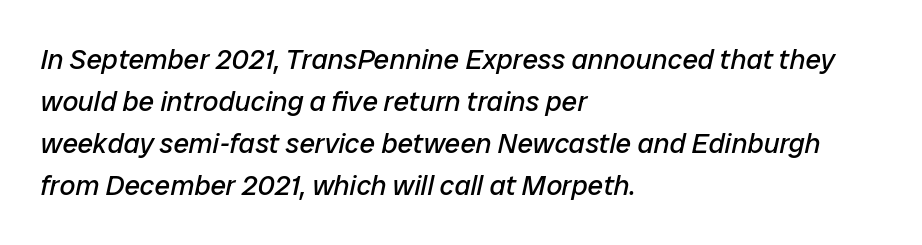
Q: Is the text bold? A: No.
Q: Is the text italic (slanted)? A: Yes, it leans right by about 12 degrees.
Q: Is the text underlined? A: No.
Q: How is the paragraph aligned? A: Left-aligned.
Q: Is the spacing between letters normal or unusually wide? A: Normal.
Q: Is the spacing between lines tight, normal or loose? A: Normal.
Q: Width (condensed, normal, or wide)? A: Normal.
Q: Stroke contrast? A: Low.
Q: x-height? A: Medium.
Q: Monospaced? A: No.
